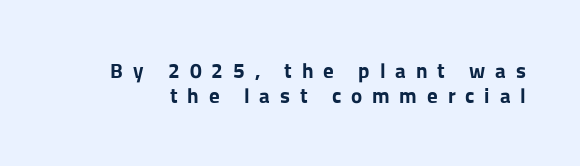
{"italic": "no", "bold": "yes", "underline": "no", "line_spacing_ratio": 1.17, "letter_spacing": "wide", "letter_spacing_em": 0.47, "glyph_px": 21}
